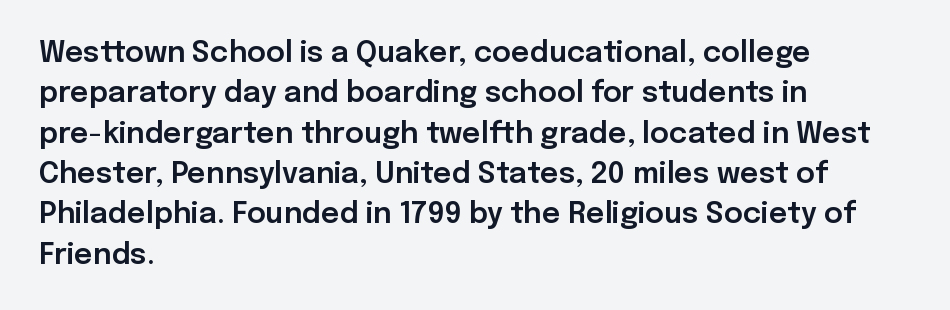
A normal amount of white space separates one row of letters from the next. A typesetter would label this face a sans. The tracking reads as untouched default to a designer's eye. Bare-footed words on every line.
